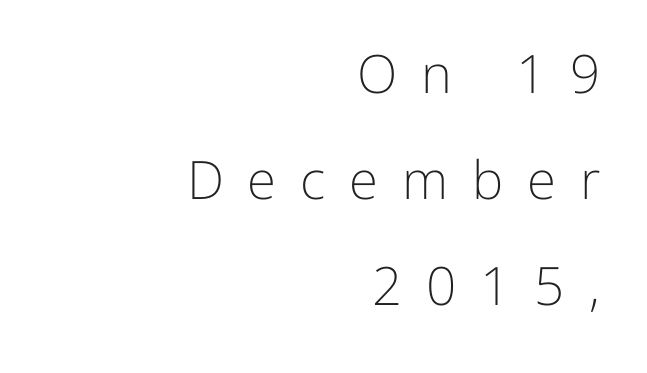
The image shows 53 px light sans-serif type, upright; set right-aligned, loose line spacing (2.0x), unusually wide letter spacing (+0.45 em), not underlined; low stroke contrast and a medium x-height.
